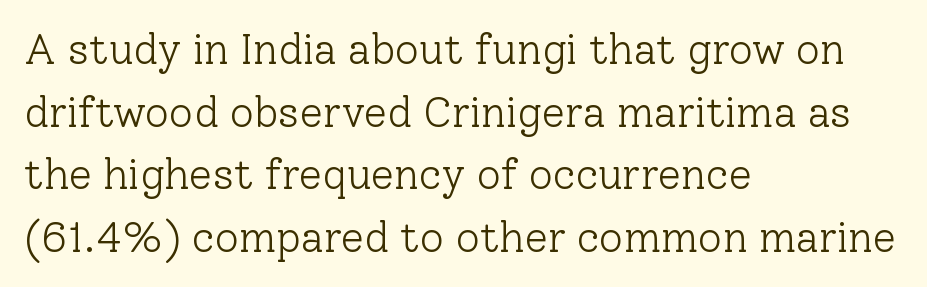
{"serif": "yes", "italic": "no", "bold": "no", "weight": "light", "width": "normal", "stroke_contrast": "low", "x_height": "medium", "monospaced": "no", "underline": "no", "align": "left", "line_spacing": "normal", "line_spacing_ratio": 1.49, "letter_spacing": "normal", "letter_spacing_em": 0.0, "glyph_px": 42}
